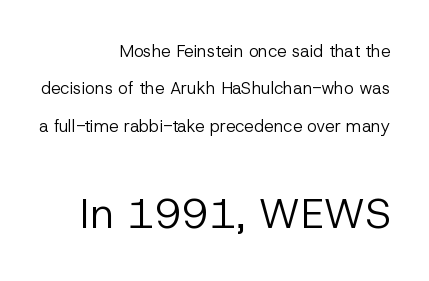
Q: Is the text bold? A: No.
Q: Is the text italic (slanted)? A: No, it is upright.
Q: Is the typeface a serif or a sans-serif typeface? A: Sans-serif.
Q: Is the text underlined? A: No.
Q: How is the paragraph aligned? A: Right-aligned.
Q: Is the spacing between letters normal or unusually wide? A: Normal.
Q: Is the spacing between lines tight, normal or loose? A: Loose.
Q: Which block of text is set in a larger size, the first (top) or the second (bottom)? A: The second (bottom) one.
Q: Width (condensed, normal, or wide)? A: Normal.
Q: Stroke contrast? A: Low.
Q: x-height? A: Medium.
Q: Monospaced? A: No.
